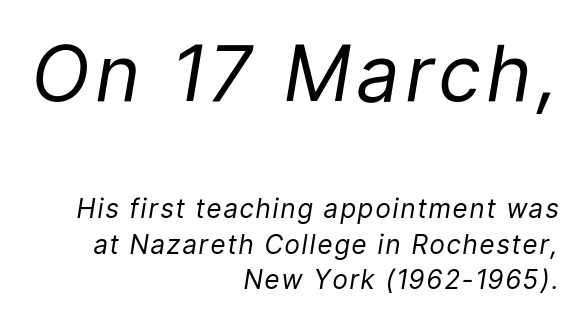
On a weight scale, this lands at 450 or below. Quick note: underline off. The compositor pushed each line to the right boundary. This block has exactly the height ordinary leading produces. These two chunks differ in scale, with the top chunk taking the larger measure. The axis of the letterforms is tilted away from vertical.
